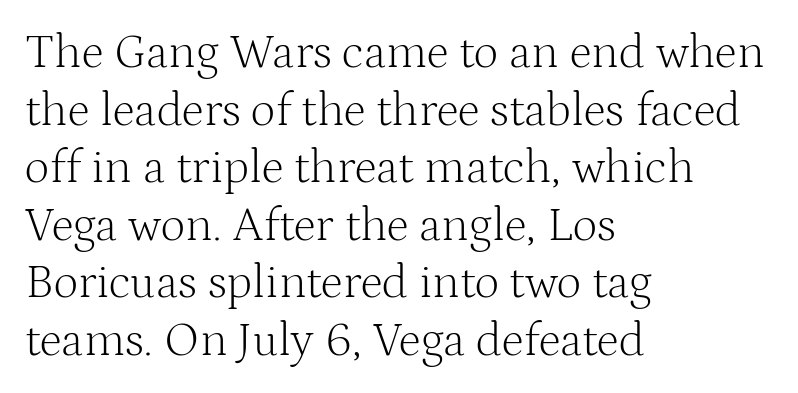
Q: Is the text bold? A: No.
Q: Is the text italic (slanted)? A: No, it is upright.
Q: Is the typeface a serif or a sans-serif typeface? A: Serif.
Q: Is the text underlined? A: No.
Q: How is the paragraph aligned? A: Left-aligned.
Q: Is the spacing between letters normal or unusually wide? A: Normal.
Q: Width (condensed, normal, or wide)? A: Normal.
Q: Stroke contrast? A: Medium.
Q: x-height? A: Medium.
Q: Monospaced? A: No.
